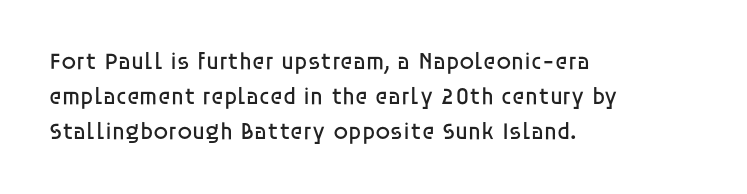
No word sits above an underline. This is the regular roman posture of the typeface. The lines in this sample share a left origin and differ only in where they stop. Successive baselines arrive at the customary interval.
